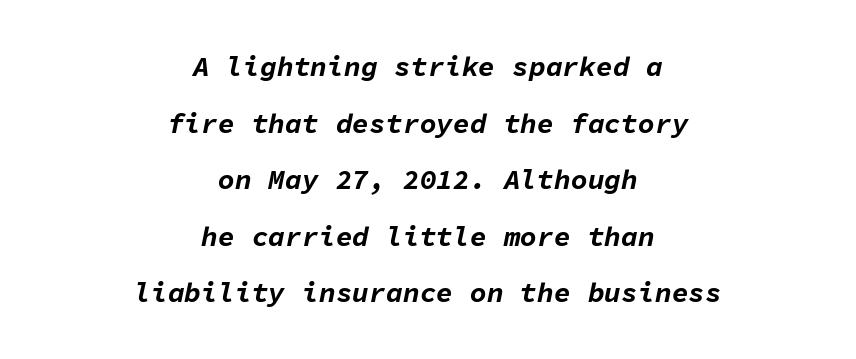
The image shows 28 px bold type, italic (leaning right), monospaced; set centered, loose line spacing (2.02x), normal letter spacing, not underlined; low stroke contrast and a medium x-height.
